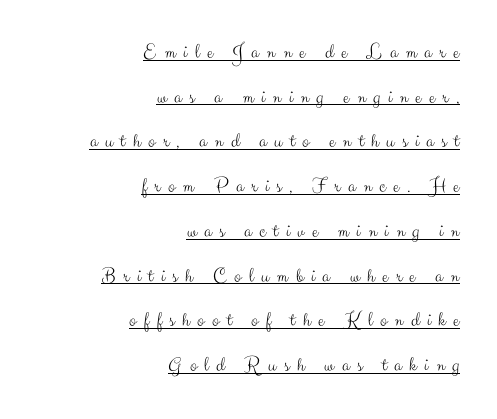
This sample is right-justified, so line beginnings fall wherever the words allow. Summary of weight: not heavy and not bold. A continuous stroke trails under the words, as in a hyperlink. The line-height multiplier appears high, well above default.
